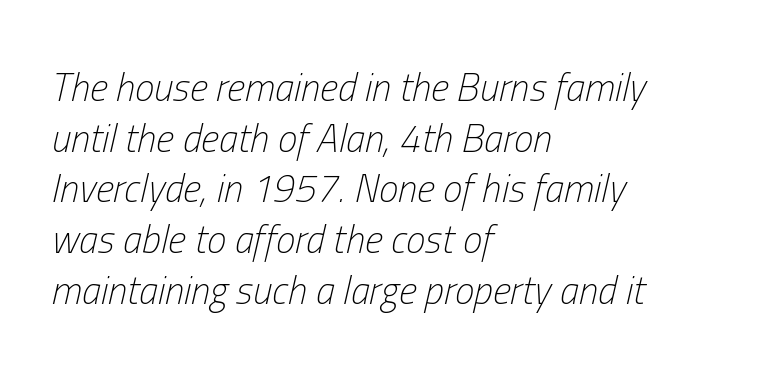
{"italic": "yes", "lean": "right", "slant_degrees": 13, "bold": "no", "weight": "light", "width": "condensed", "stroke_contrast": "low", "x_height": "medium", "monospaced": "no", "underline": "no", "align": "left", "line_spacing": "normal", "line_spacing_ratio": 1.3, "letter_spacing": "normal", "letter_spacing_em": 0.0, "glyph_px": 39}
